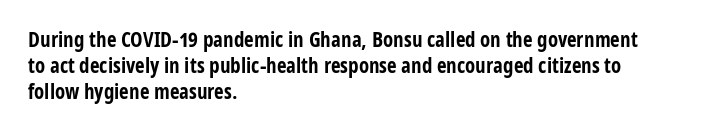
{"italic": "no", "bold": "yes", "underline": "no", "align": "left", "line_spacing_ratio": 1.24, "letter_spacing": "normal", "letter_spacing_em": 0.0, "glyph_px": 21}
